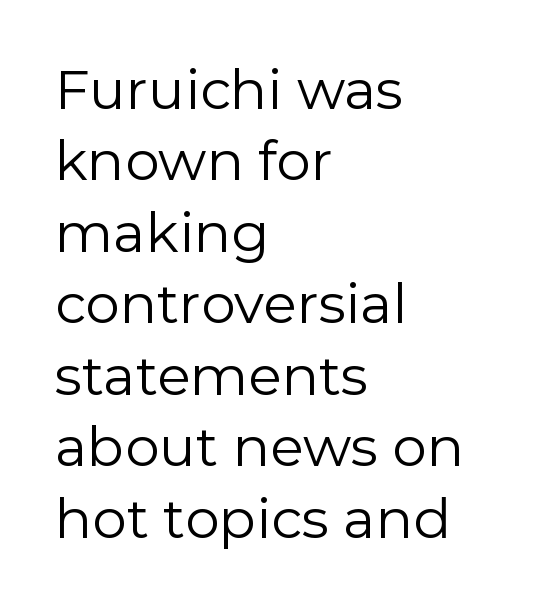
Q: Is the text bold? A: No.
Q: Is the text italic (slanted)? A: No, it is upright.
Q: Is the typeface a serif or a sans-serif typeface? A: Sans-serif.
Q: Is the text underlined? A: No.
Q: How is the paragraph aligned? A: Left-aligned.
Q: Is the spacing between letters normal or unusually wide? A: Normal.
Q: Is the spacing between lines tight, normal or loose? A: Normal.
Q: Width (condensed, normal, or wide)? A: Normal.
Q: Stroke contrast? A: Low.
Q: x-height? A: Medium.
Q: Monospaced? A: No.
